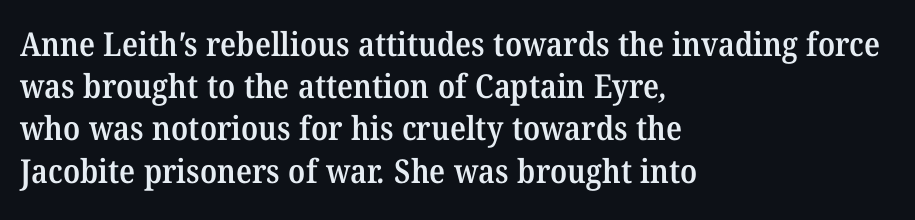
Here the designer chose a conventional face with non-uniform glyph widths. Is this a sans? No — the strokes have serifs. Each line starts at the same left margin while the right side varies. The designer left line spacing at the default. Bold? Not quite — semibold, heavier than regular but stopping short.
